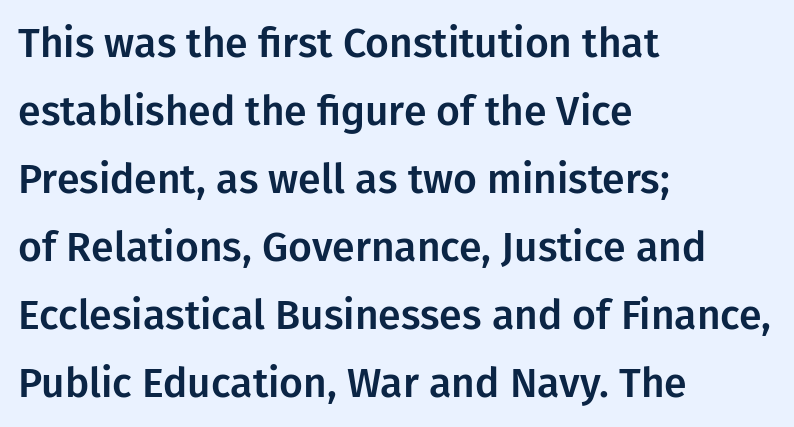
The image shows 41 px sans-serif type, upright; set left-aligned, normal line spacing (1.66x), normal letter spacing, not underlined; low stroke contrast and a medium x-height.
